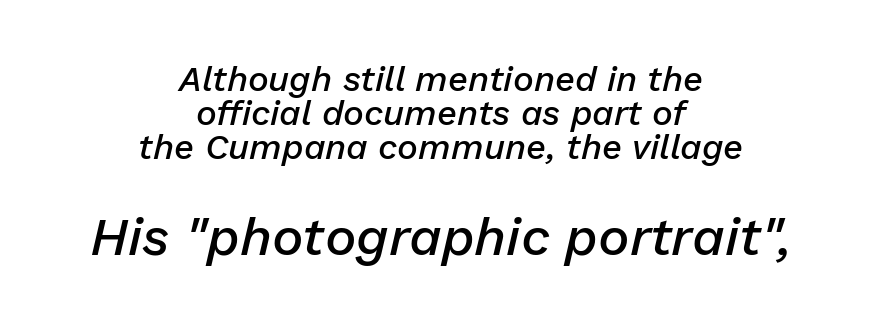
Q: Is the text bold? A: Semi-bold.
Q: Is the text italic (slanted)? A: Yes, it leans right by about 13 degrees.
Q: Is the text underlined? A: No.
Q: How is the paragraph aligned? A: Centered.
Q: Is the spacing between letters normal or unusually wide? A: Normal.
Q: Is the spacing between lines tight, normal or loose? A: Tight.
Q: Which block of text is set in a larger size, the first (top) or the second (bottom)? A: The second (bottom) one.
Q: Width (condensed, normal, or wide)? A: Normal.
Q: Stroke contrast? A: Low.
Q: x-height? A: Medium.
Q: Monospaced? A: No.
